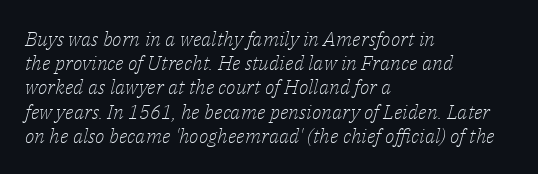
The image shows 20 px text type, italic (leaning right); set left-aligned, line spacing 1.21x, normal letter spacing, not underlined.
